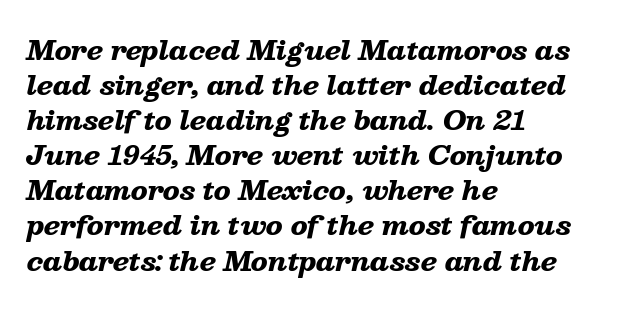
{"italic": "yes", "lean": "right", "slant_degrees": 13, "bold": "yes", "underline": "no", "align": "left", "line_spacing": "normal", "line_spacing_ratio": 1.35, "letter_spacing": "normal", "letter_spacing_em": 0.0, "glyph_px": 26}
